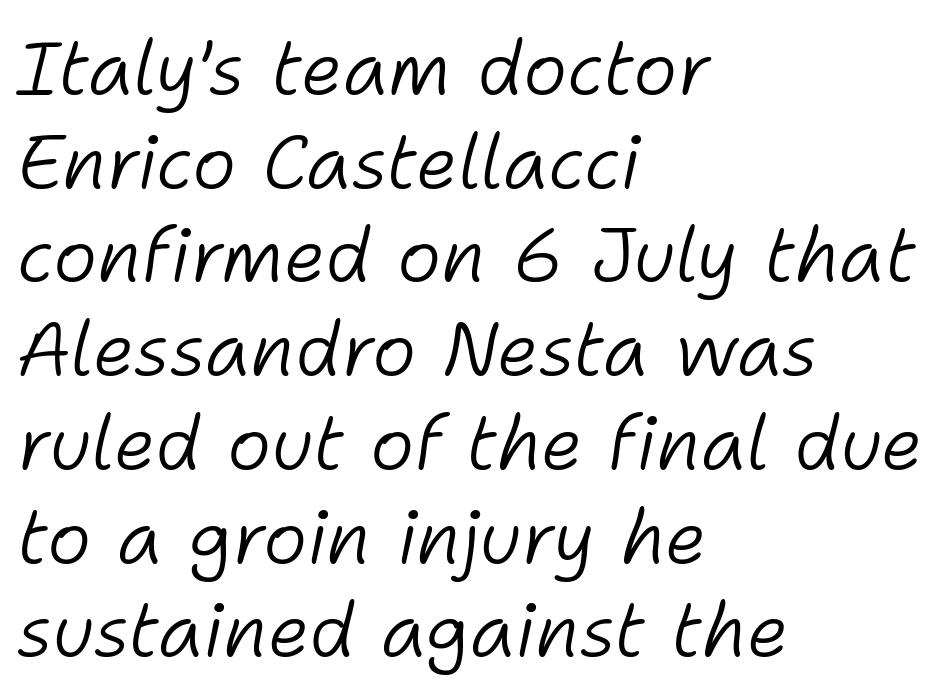
{"italic": "yes", "lean": "right", "slant_degrees": 11, "bold": "no", "weight": "light", "width": "normal", "stroke_contrast": "low", "x_height": "medium", "monospaced": "no", "underline": "no", "align": "left", "line_spacing": "normal", "line_spacing_ratio": 1.25, "letter_spacing": "normal", "letter_spacing_em": 0.0, "glyph_px": 75}
